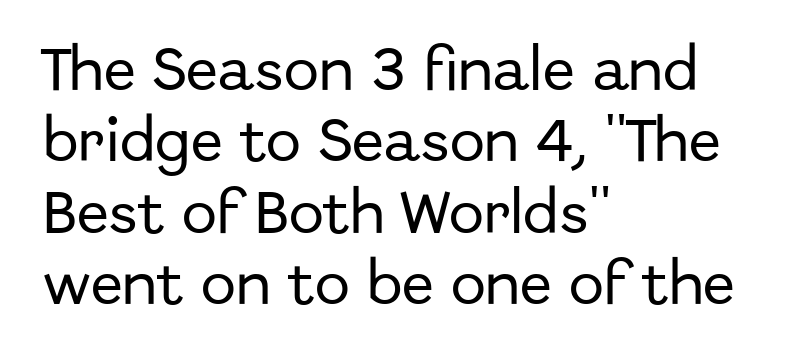
{"serif": "no", "italic": "no", "width": "normal", "stroke_contrast": "low", "x_height": "medium", "monospaced": "no", "underline": "no", "align": "left", "line_spacing": "normal", "line_spacing_ratio": 1.52, "letter_spacing": "normal", "letter_spacing_em": 0.0, "glyph_px": 47}
